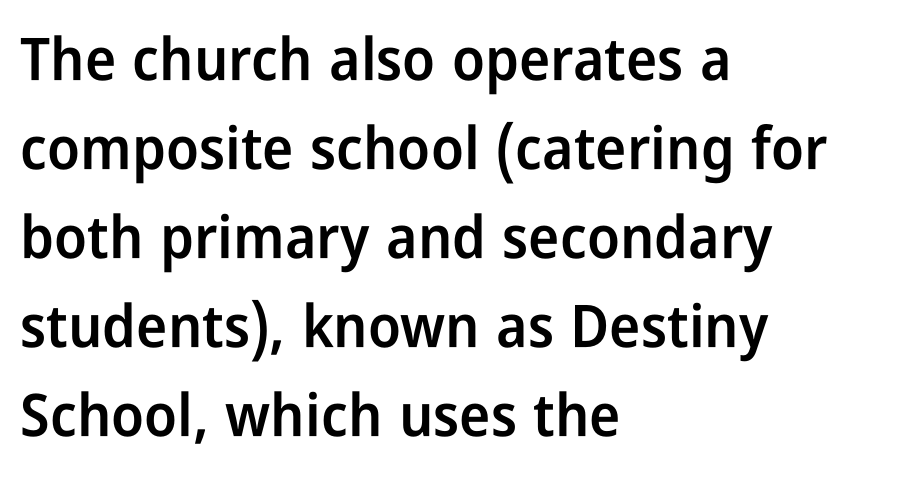
The image shows 59 px semibold, condensed sans-serif type, upright; set left-aligned, normal line spacing (1.51x), normal letter spacing, not underlined; low stroke contrast and a medium x-height.
